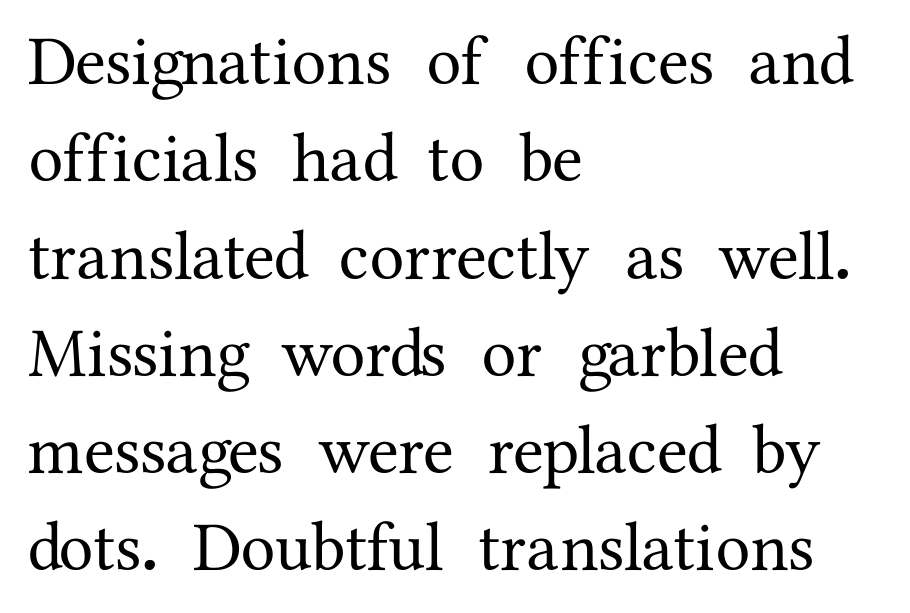
{"serif": "yes", "italic": "no", "width": "normal", "stroke_contrast": "medium", "x_height": "medium", "monospaced": "no", "underline": "no", "align": "left", "line_spacing": "normal", "line_spacing_ratio": 1.39, "letter_spacing": "normal", "letter_spacing_em": 0.0, "glyph_px": 70}
